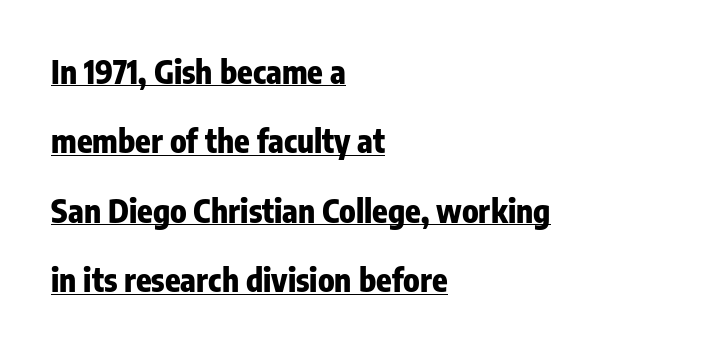
The letters advance in unequal steps, a hallmark of proportional type. Tracking value appears to be zero — textbook default spacing. In designer terms, the underline attribute is active on this setting. This sample is left-justified, so line endings fall wherever the words run out.
